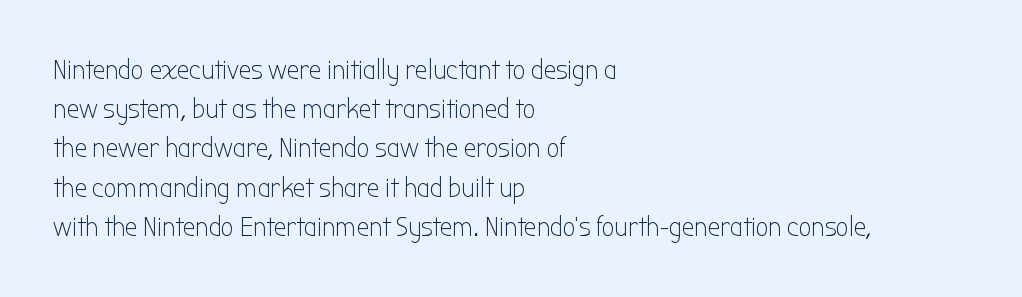
Q: Is the text bold? A: No.
Q: Is the text italic (slanted)? A: No, it is upright.
Q: Is the typeface a serif or a sans-serif typeface? A: Sans-serif.
Q: Is the text underlined? A: No.
Q: How is the paragraph aligned? A: Left-aligned.
Q: Is the spacing between letters normal or unusually wide? A: Normal.
Q: Is the spacing between lines tight, normal or loose? A: Normal.
Q: Width (condensed, normal, or wide)? A: Condensed.
Q: Stroke contrast? A: Low.
Q: x-height? A: Medium.
Q: Monospaced? A: No.
